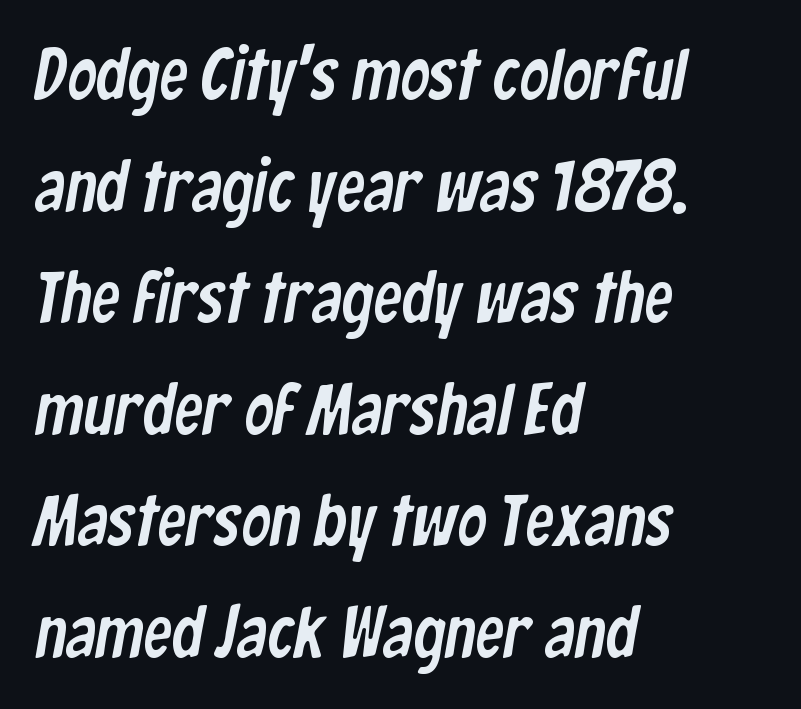
{"serif": "no", "width": "condensed", "stroke_contrast": "low", "x_height": "medium", "monospaced": "no", "underline": "no", "align": "left", "line_spacing": "normal", "line_spacing_ratio": 1.55, "letter_spacing": "normal", "letter_spacing_em": 0.0, "glyph_px": 72}
